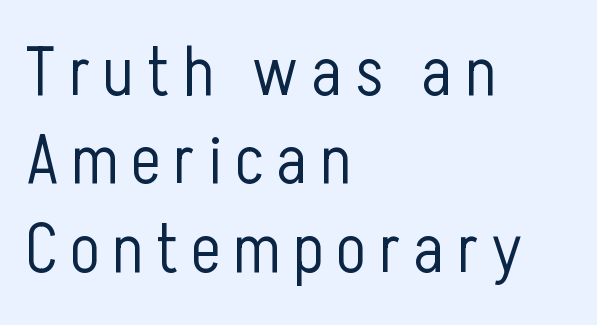
{"serif": "no", "italic": "no", "bold": "no", "weight": "light", "width": "condensed", "stroke_contrast": "low", "x_height": "medium", "monospaced": "no", "underline": "no", "align": "left", "line_spacing": "normal", "line_spacing_ratio": 1.28, "glyph_px": 69}
